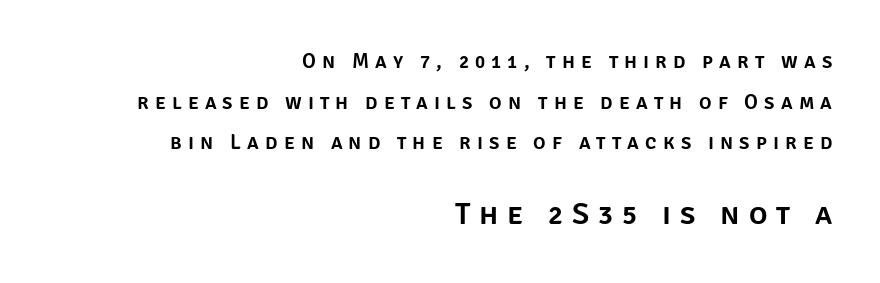
The image shows 31 px sans-serif type, upright; set right-aligned, loose line spacing (1.93x), unusually wide letter spacing (+0.29 em), not underlined; the second (bottom) block is 1.48x larger; low stroke contrast and a large x-height.
